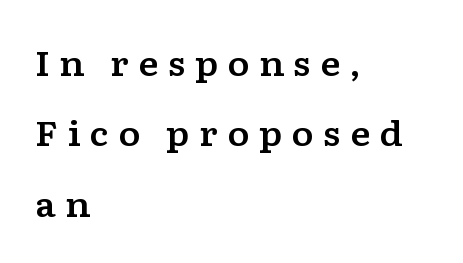
Q: Is the text italic (slanted)? A: No, it is upright.
Q: Is the typeface a serif or a sans-serif typeface? A: Serif.
Q: Is the text underlined? A: No.
Q: How is the paragraph aligned? A: Left-aligned.
Q: Is the spacing between letters normal or unusually wide? A: Unusually wide.
Q: Is the spacing between lines tight, normal or loose? A: Loose.
Q: Width (condensed, normal, or wide)? A: Wide.
Q: Stroke contrast? A: Low.
Q: x-height? A: Medium.
Q: Monospaced? A: No.
